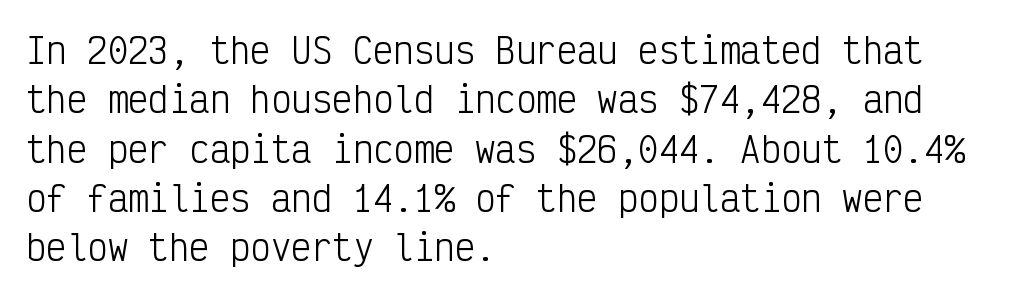
Q: Is the text bold? A: No.
Q: Is the text italic (slanted)? A: No, it is upright.
Q: Is the typeface a serif or a sans-serif typeface? A: Sans-serif.
Q: Is the text underlined? A: No.
Q: How is the paragraph aligned? A: Left-aligned.
Q: Is the spacing between letters normal or unusually wide? A: Normal.
Q: Is the spacing between lines tight, normal or loose? A: Normal.
Q: Width (condensed, normal, or wide)? A: Condensed.
Q: Stroke contrast? A: Low.
Q: x-height? A: Medium.
Q: Monospaced? A: Yes.
